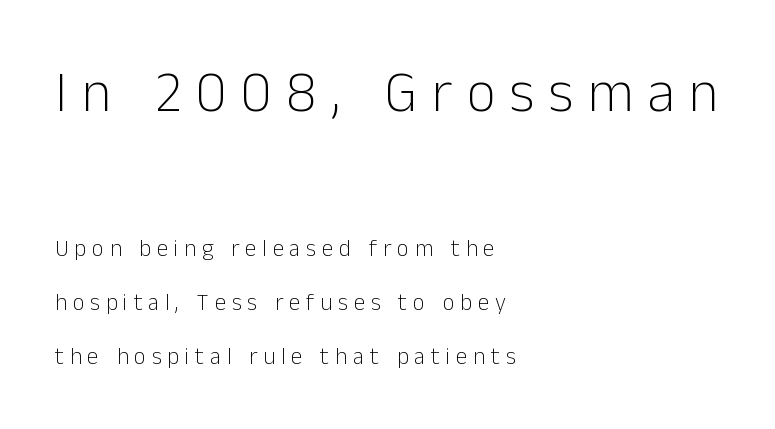
Q: Is the text bold? A: No.
Q: Is the text italic (slanted)? A: No, it is upright.
Q: Is the typeface a serif or a sans-serif typeface? A: Sans-serif.
Q: Is the text underlined? A: No.
Q: How is the paragraph aligned? A: Left-aligned.
Q: Is the spacing between letters normal or unusually wide? A: Unusually wide.
Q: Is the spacing between lines tight, normal or loose? A: Loose.
Q: Which block of text is set in a larger size, the first (top) or the second (bottom)? A: The first (top) one.
Q: Width (condensed, normal, or wide)? A: Normal.
Q: Stroke contrast? A: Low.
Q: x-height? A: Medium.
Q: Monospaced? A: No.
